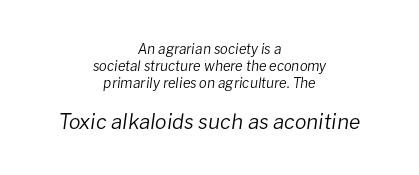
{"italic": "yes", "lean": "right", "slant_degrees": 8, "bold": "no", "underline": "no", "align": "center", "line_spacing_ratio": 1.22, "letter_spacing": "normal", "letter_spacing_em": 0.0, "larger_block": "second", "size_ratio": 1.5, "glyph_px": 21}
